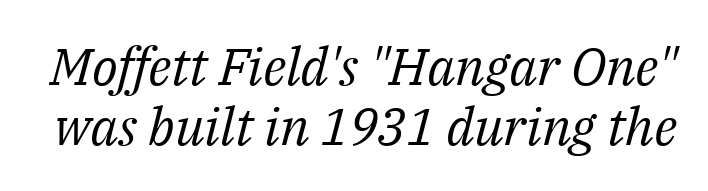
{"serif": "yes", "italic": "yes", "lean": "right", "slant_degrees": 14, "bold": "no", "weight": "regular", "width": "normal", "stroke_contrast": "medium", "x_height": "medium", "monospaced": "no", "underline": "no", "line_spacing": "tight", "line_spacing_ratio": 1.15, "letter_spacing": "normal", "letter_spacing_em": 0.0, "glyph_px": 52}
